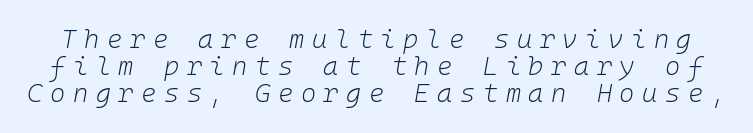
Line spacing here is tight. Any mark beneath the type? The region is blank. This reads as an unemphasized weight, regular at the heaviest. The passage shown leans; its letterforms are oblique. Tracking value appears strongly positive — letters spread wide.
